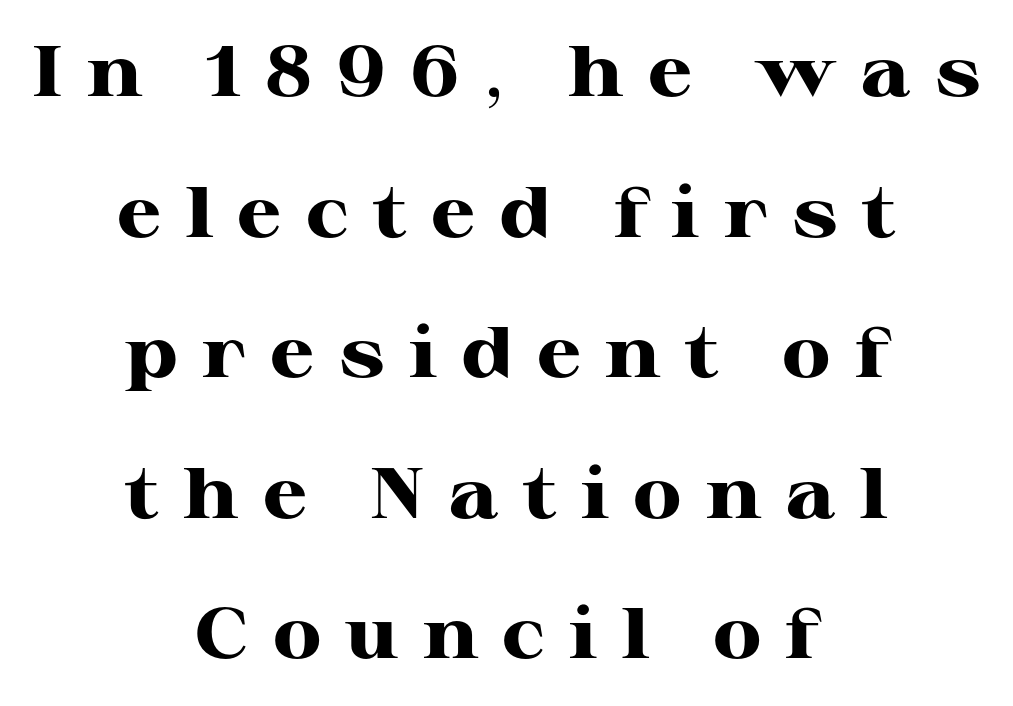
Glyph-to-glyph distance is far greater than everyday printed text. Words float on clear page, feet unadorned. Caption: multi-line text, centered on the measure. Style check: upright. Heft: maximum for text — a bold.
